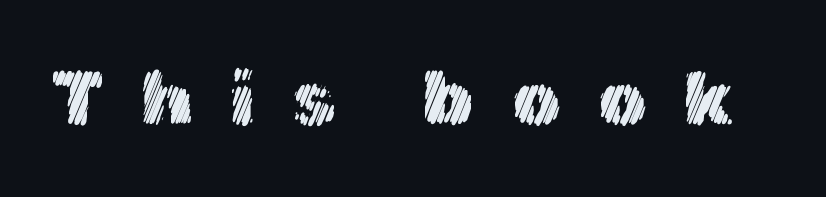
The image shows 78 px text type, upright; set unusually wide letter spacing (+0.46 em), not underlined; a medium x-height.
